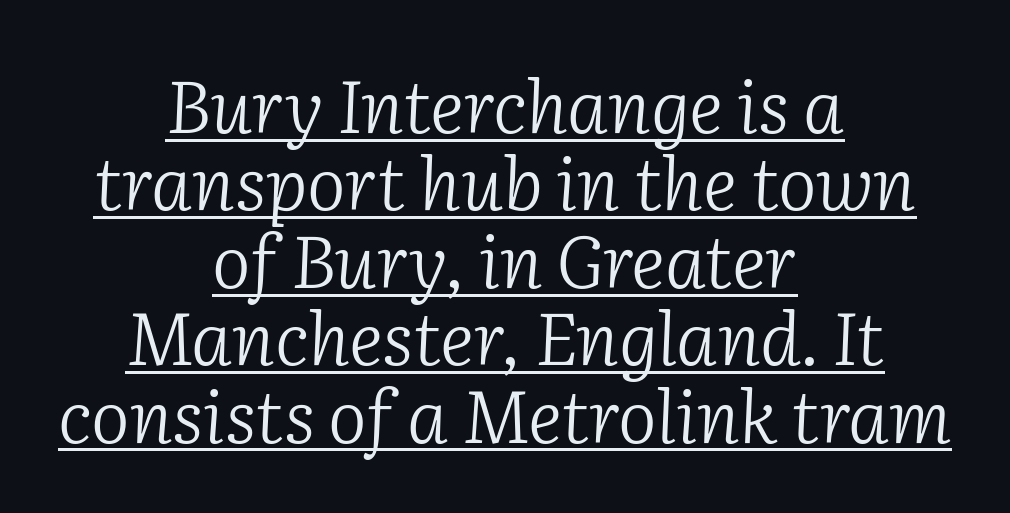
The rendering keeps characters at their native spacing. The face looks like a standard text weight, possibly lighter. Short and long lines alike share a common midpoint. The letters advance in unequal steps, a hallmark of proportional type. What's the leading like? Squeezed, with rows nearly overlapping. The specimen includes a rule beneath the text block's lines.
